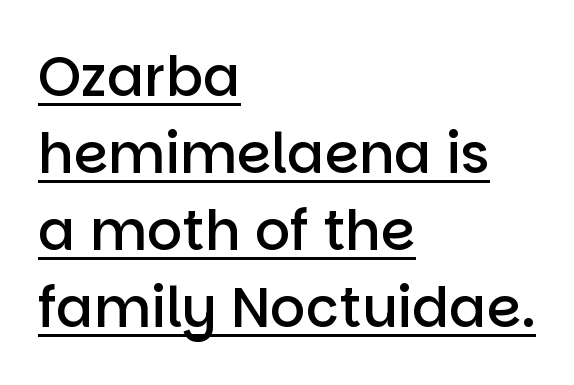
Q: Is the text bold? A: Semi-bold.
Q: Is the text italic (slanted)? A: No, it is upright.
Q: Is the typeface a serif or a sans-serif typeface? A: Sans-serif.
Q: Is the text underlined? A: Yes.
Q: How is the paragraph aligned? A: Left-aligned.
Q: Is the spacing between letters normal or unusually wide? A: Normal.
Q: Is the spacing between lines tight, normal or loose? A: Normal.
Q: Width (condensed, normal, or wide)? A: Normal.
Q: Stroke contrast? A: Low.
Q: x-height? A: Large.
Q: Monospaced? A: No.
